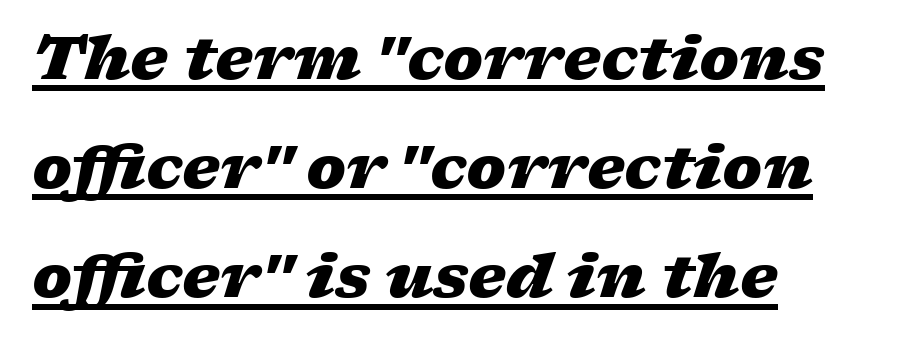
{"italic": "yes", "lean": "right", "slant_degrees": 17, "bold": "yes", "weight": "heavy", "width": "wide", "stroke_contrast": "low", "x_height": "medium", "monospaced": "no", "underline": "yes", "align": "left", "line_spacing_ratio": 1.82, "letter_spacing": "normal", "letter_spacing_em": 0.0, "glyph_px": 60}
